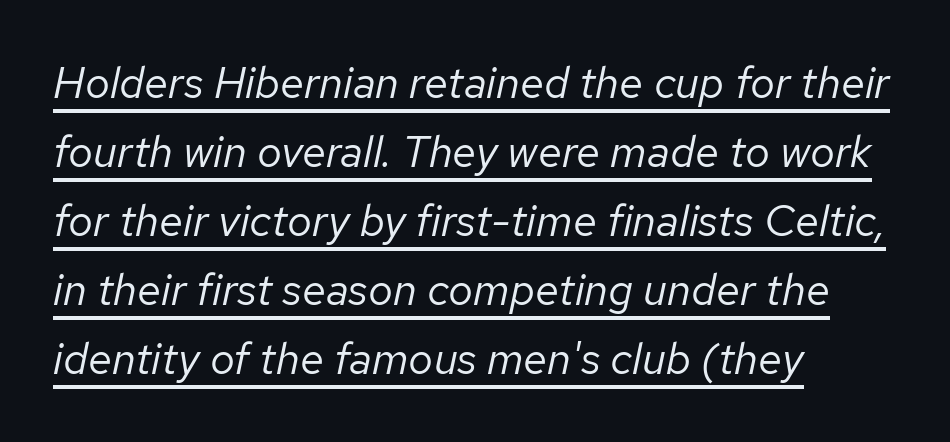
{"italic": "yes", "lean": "right", "slant_degrees": 12, "bold": "no", "weight": "regular", "width": "normal", "stroke_contrast": "low", "x_height": "medium", "monospaced": "no", "underline": "yes", "align": "left", "line_spacing": "normal", "line_spacing_ratio": 1.57, "letter_spacing": "normal", "letter_spacing_em": 0.0, "glyph_px": 44}
